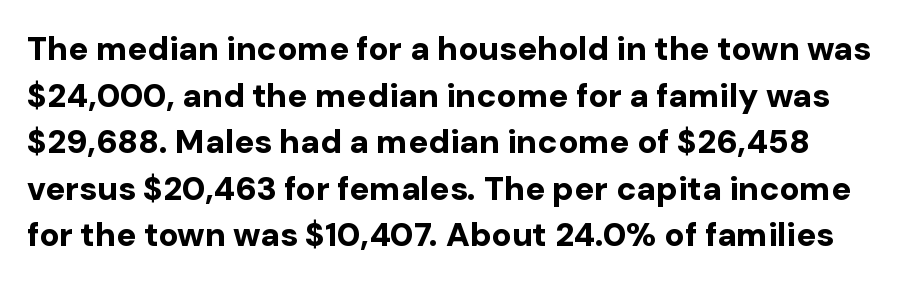
The image shows 33 px bold sans-serif type, upright; set normal line spacing (1.41x), normal letter spacing, not underlined; low stroke contrast and a medium x-height.
